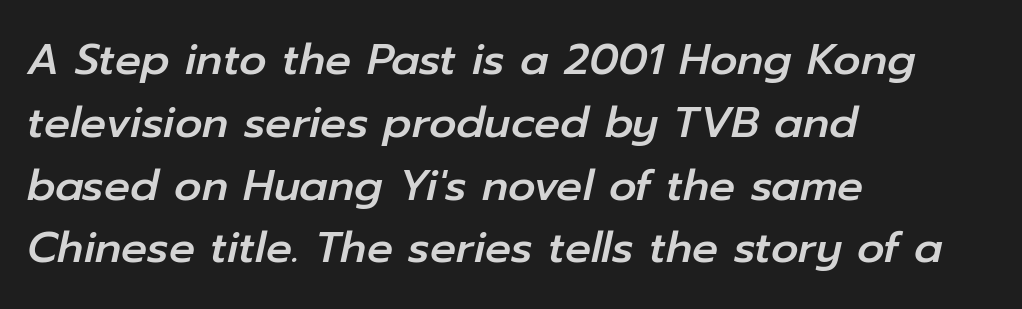
Compared with typical body copy, the letter spacing here is the same. If you drew a line through each stem, it would be angled. One glance says typical: line gaps are just what's usual. A typesetter would call this proportional, since set widths differ per character. Visually the block forms a straight wall on the left and a jagged coastline on the right.
